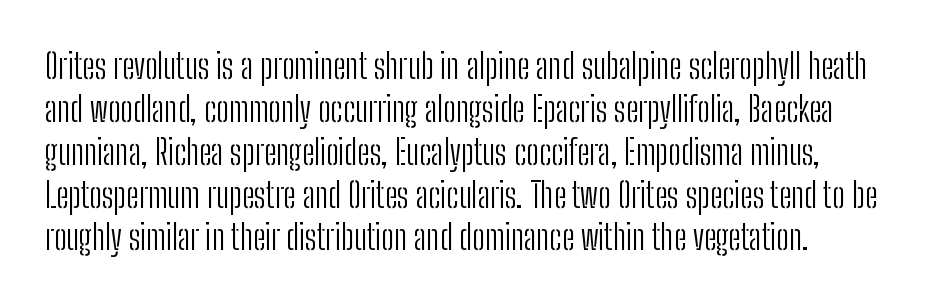
Does the type have serifs? No, each stem ends abruptly. Here the glyphs are tracked normally, forming tight word shapes. The typeface has the unassuming heft of standard copy or less. Baseline-to-baseline distance is the conventional proportion of letter height.
